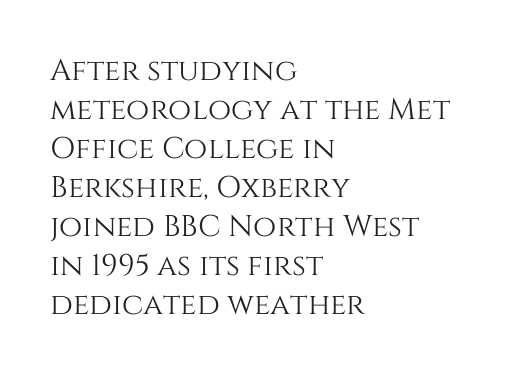
Students, note that the glyphs here touch the page at normal intervals. Descenders hang freely into open space. What's the leading like? Ordinary, nothing unusual. The passage shown is typed in a proportional face where columns would drift. If you drew a line through each stem, it would be perfectly vertical. The ragged edge is on the right, which tells us the setting is flush left.
